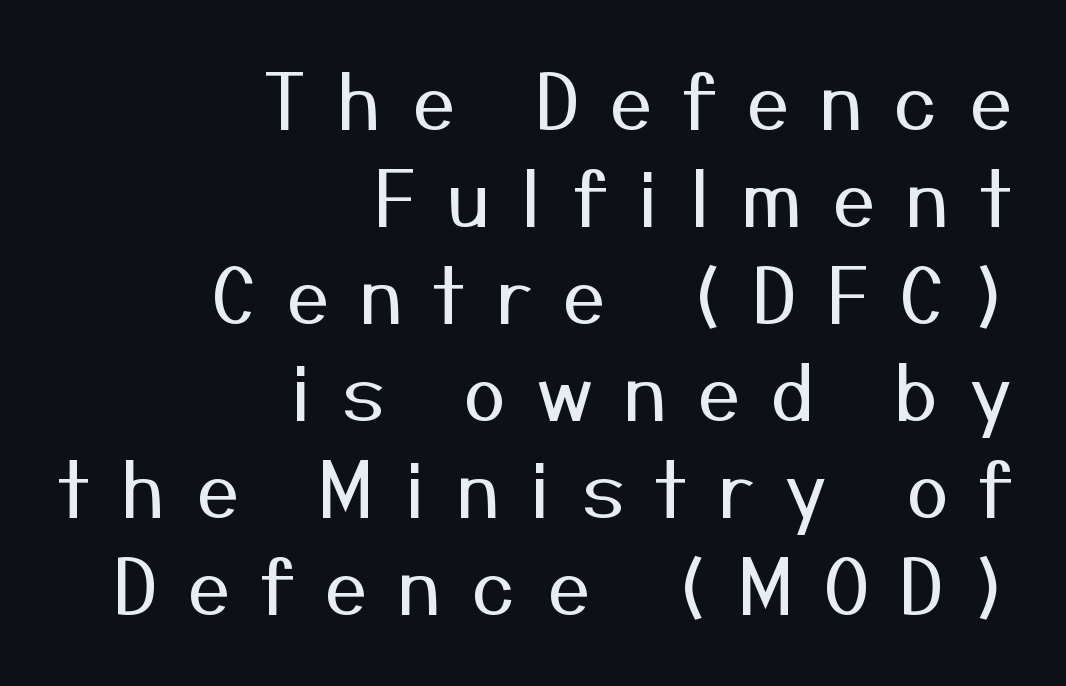
The image shows 77 px regular-weight sans-serif type, upright; set right-aligned, normal line spacing (1.26x), unusually wide letter spacing (+0.39 em), not underlined; medium stroke contrast and a medium x-height.
